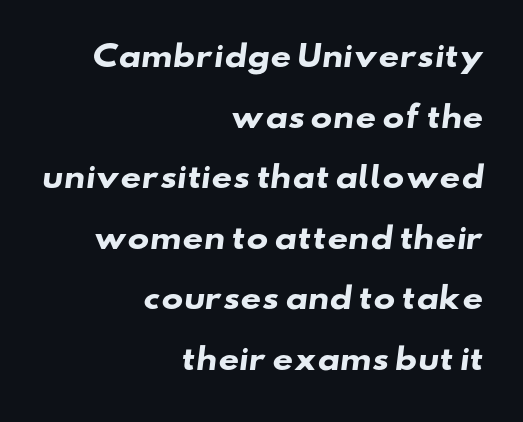
The image shows 29 px heavy, wide sans-serif type; set right-aligned, loose line spacing (2.09x), normal letter spacing, not underlined; low stroke contrast and a small x-height.
